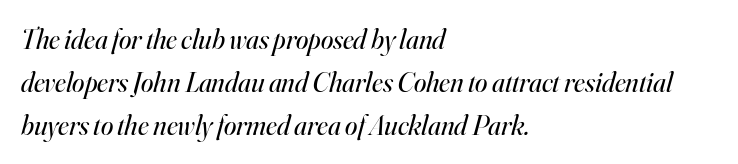
The image shows 28 px regular-weight serif type, italic (leaning right); set left-aligned, normal line spacing (1.53x), normal letter spacing, not underlined; high stroke contrast and a small x-height.
